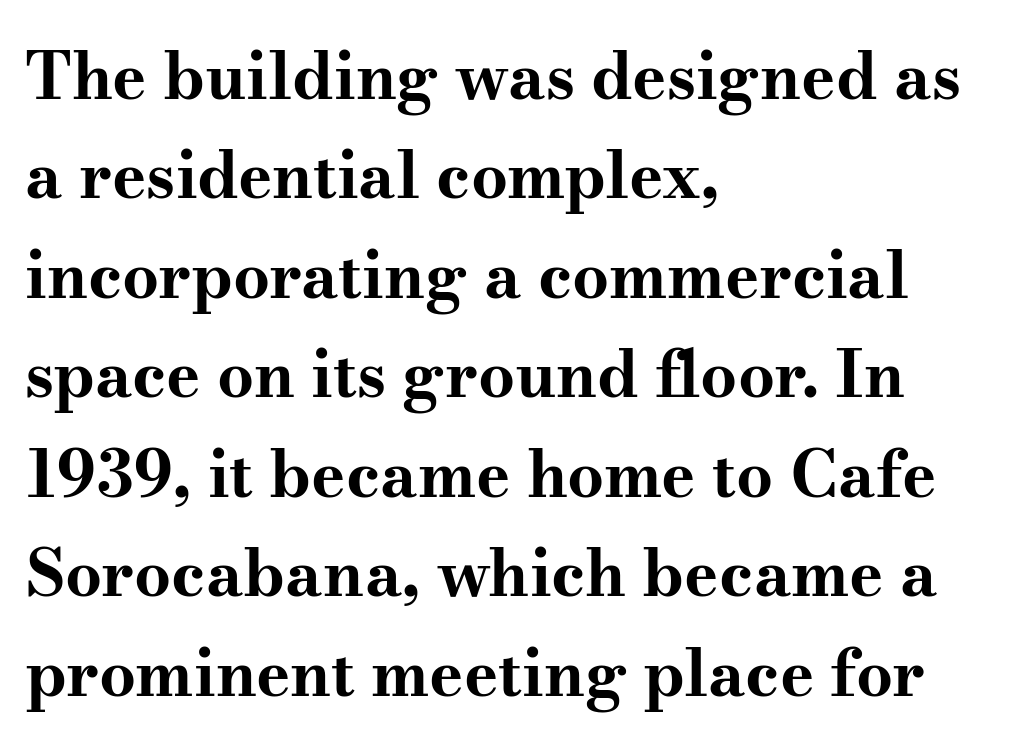
The image shows 65 px bold, wide serif type, upright; set left-aligned, normal line spacing (1.53x), normal letter spacing, not underlined; medium stroke contrast and a small x-height.
